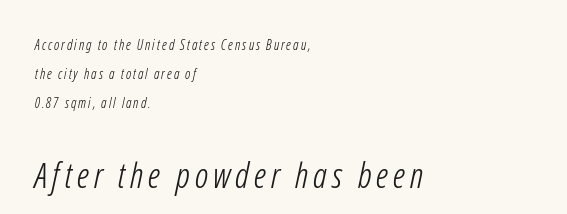
The rendering shows plain stroke endings on the letterforms — a sans-serif design. The following chunk of copy outweighs the initial chunk in type size. These lines are set flush left with a ragged right edge. Is this a fixed-width face? No — the glyphs have proportional, varying widths.
